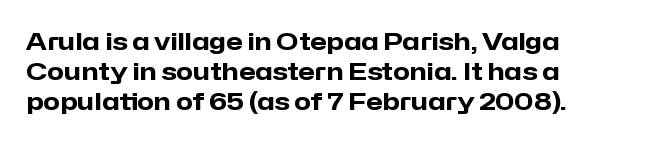
Q: Is the text bold? A: Yes.
Q: Is the text italic (slanted)? A: No, it is upright.
Q: Is the text underlined? A: No.
Q: How is the paragraph aligned? A: Left-aligned.
Q: Is the spacing between letters normal or unusually wide? A: Normal.
